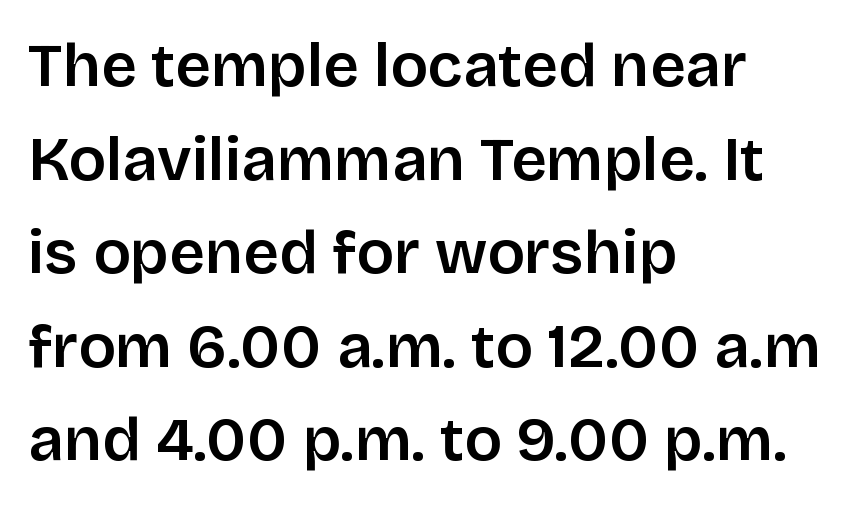
Looks like regular typesetting: each glyph gets only the width it needs. Regarding serifs, this sample does without them. How are the letters spaced? Ordinarily, with no added tracking. Is there any slant? The stems are plumb. The compositor pushed each line to the left boundary. Evenly set lines give the paragraph a standard silhouette.
